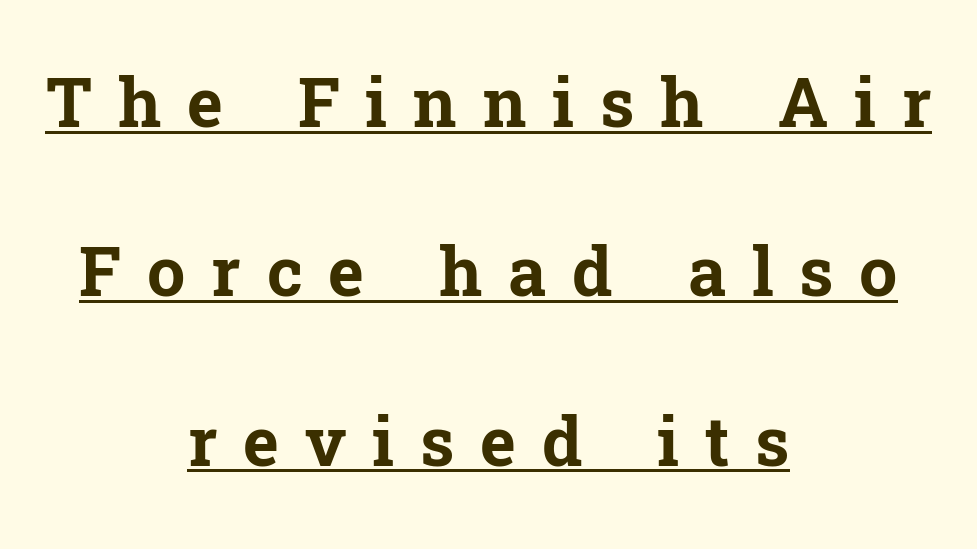
The whitespace from short lines is split evenly between both sides. Does the leading feel generous? Absolutely, it's lavish. Spacing verdict: proportional, widths tailored to each character. Weight: bold. A baseline rule has been typeset under these characters.
